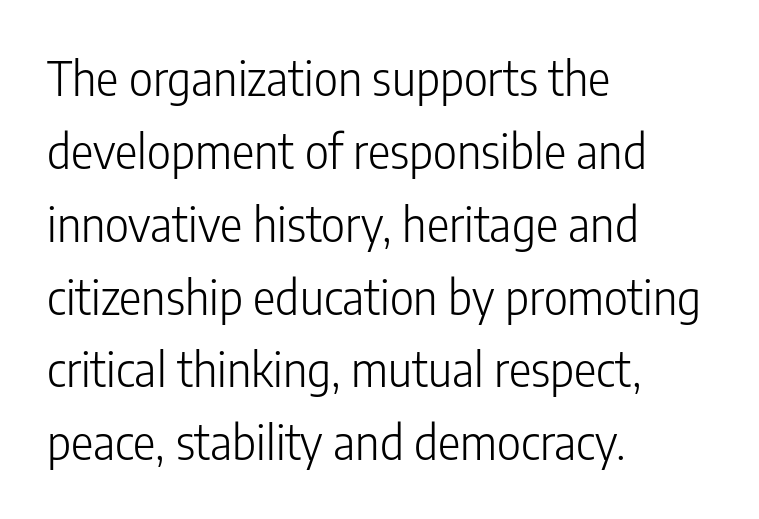
Q: Is the text bold? A: No.
Q: Is the text italic (slanted)? A: No, it is upright.
Q: Is the typeface a serif or a sans-serif typeface? A: Sans-serif.
Q: Is the text underlined? A: No.
Q: How is the paragraph aligned? A: Left-aligned.
Q: Is the spacing between letters normal or unusually wide? A: Normal.
Q: Is the spacing between lines tight, normal or loose? A: Normal.
Q: Width (condensed, normal, or wide)? A: Condensed.
Q: Stroke contrast? A: Low.
Q: x-height? A: Medium.
Q: Monospaced? A: No.
